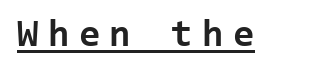
Q: Is the text bold? A: Yes.
Q: Is the text italic (slanted)? A: No, it is upright.
Q: Is the typeface a serif or a sans-serif typeface? A: Sans-serif.
Q: Is the text underlined? A: Yes.
Q: Is the spacing between letters normal or unusually wide? A: Unusually wide.
Q: Width (condensed, normal, or wide)? A: Normal.
Q: Stroke contrast? A: Low.
Q: x-height? A: Medium.
Q: Monospaced? A: Yes.
